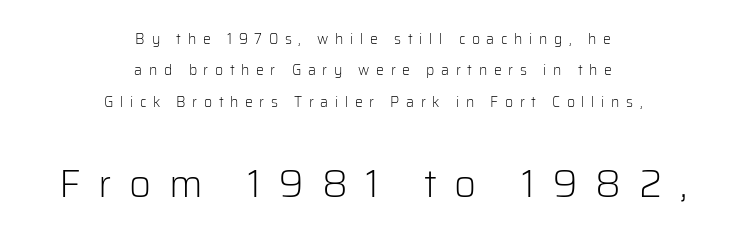
Q: Is the text bold? A: No.
Q: Is the text italic (slanted)? A: No, it is upright.
Q: Is the typeface a serif or a sans-serif typeface? A: Sans-serif.
Q: Is the text underlined? A: No.
Q: How is the paragraph aligned? A: Centered.
Q: Is the spacing between letters normal or unusually wide? A: Unusually wide.
Q: Is the spacing between lines tight, normal or loose? A: Loose.
Q: Which block of text is set in a larger size, the first (top) or the second (bottom)? A: The second (bottom) one.
Q: Width (condensed, normal, or wide)? A: Normal.
Q: Stroke contrast? A: Low.
Q: x-height? A: Medium.
Q: Monospaced? A: No.
